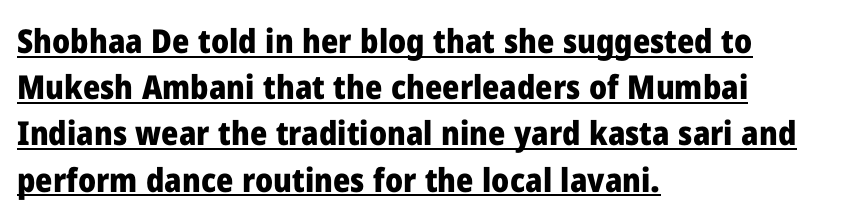
Q: Is the text bold? A: Yes.
Q: Is the text italic (slanted)? A: No, it is upright.
Q: Is the typeface a serif or a sans-serif typeface? A: Sans-serif.
Q: Is the text underlined? A: Yes.
Q: How is the paragraph aligned? A: Left-aligned.
Q: Is the spacing between letters normal or unusually wide? A: Normal.
Q: Is the spacing between lines tight, normal or loose? A: Normal.
Q: Width (condensed, normal, or wide)? A: Normal.
Q: Stroke contrast? A: Low.
Q: x-height? A: Medium.
Q: Monospaced? A: No.
